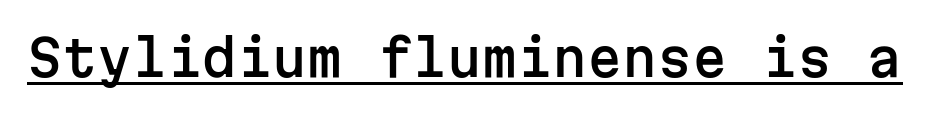
This rendering features underlined lettering. The rendering uses typewriter-style spacing with identical character cells. The type is set solid horizontally, with unmodified tracking. Serifs: no, the terminals of the letterforms are clean.
